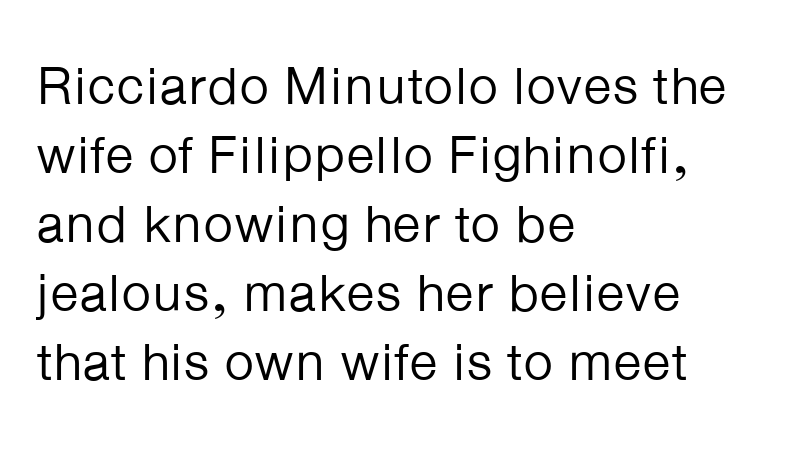
{"serif": "no", "italic": "no", "bold": "no", "weight": "regular", "width": "normal", "stroke_contrast": "low", "x_height": "medium", "monospaced": "no", "underline": "no", "align": "left", "line_spacing": "normal", "line_spacing_ratio": 1.3, "letter_spacing": "normal", "letter_spacing_em": 0.0, "glyph_px": 53}
